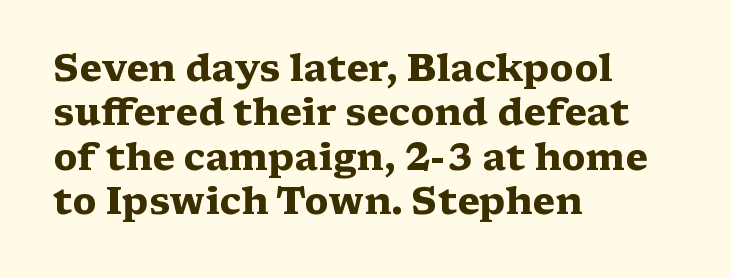
The image shows 37 px heavy, wide serif type, upright; set left-aligned, line spacing 1.2x, normal letter spacing, not underlined; medium stroke contrast and a medium x-height.
